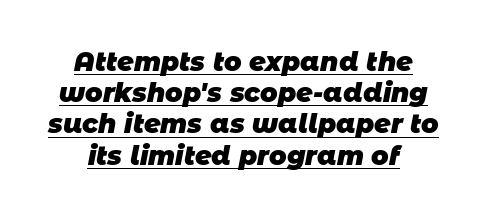
The image shows 26 px bold type; set line spacing 1.2x, normal letter spacing, underlined.
